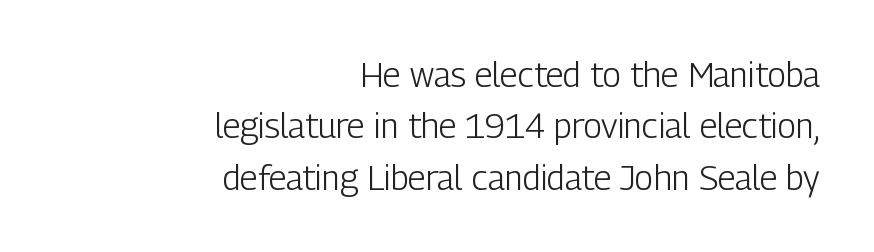
The image shows 34 px light, condensed sans-serif type, upright; set right-aligned, normal line spacing (1.51x), normal letter spacing, not underlined; low stroke contrast and a medium x-height.
